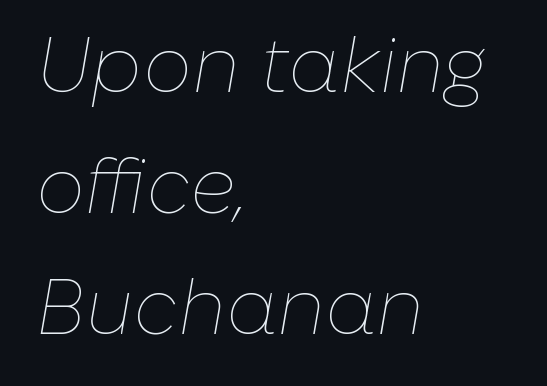
Is this a fixed-width face? No — the glyphs have proportional, varying widths. The lettering tilts uniformly, giving the passage an italic look. A typesetter would call this zero additional tracking. Compared with a typical body face, this is equally light or lighter still. The lines in this sample share a left origin and differ only in where they stop.
